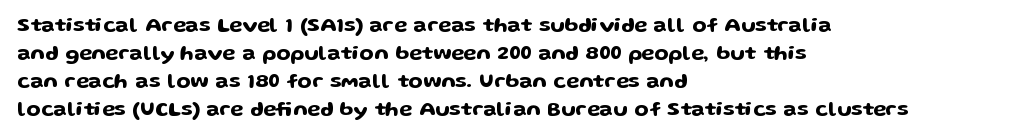
Q: Is the text italic (slanted)? A: No, it is upright.
Q: Is the text underlined? A: No.
Q: How is the paragraph aligned? A: Left-aligned.
Q: Is the spacing between letters normal or unusually wide? A: Normal.
Q: Is the spacing between lines tight, normal or loose? A: Normal.
